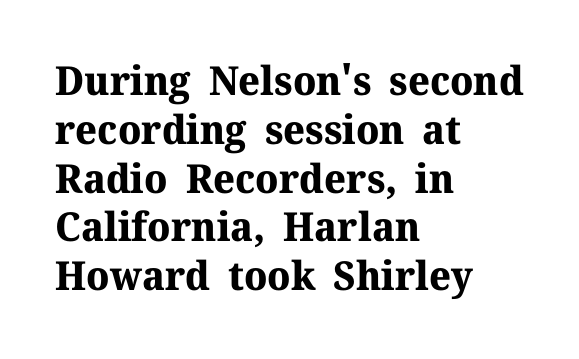
{"serif": "yes", "italic": "no", "bold": "yes", "weight": "bold", "width": "normal", "stroke_contrast": "medium", "x_height": "medium", "monospaced": "no", "underline": "no", "align": "left", "line_spacing_ratio": 1.22, "letter_spacing": "normal", "letter_spacing_em": 0.0, "glyph_px": 40}
